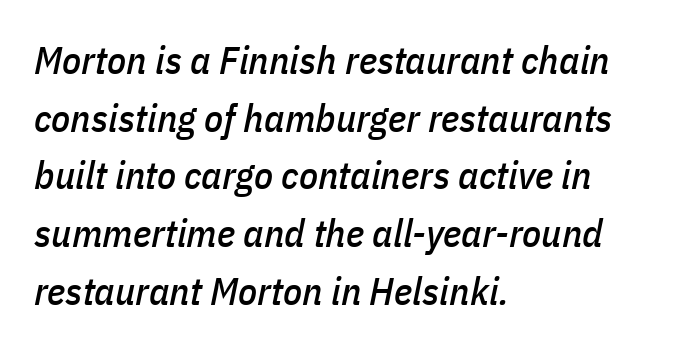
The image shows 39 px condensed type, italic (leaning right); set left-aligned, normal line spacing (1.48x), normal letter spacing, not underlined; low stroke contrast and a medium x-height.
